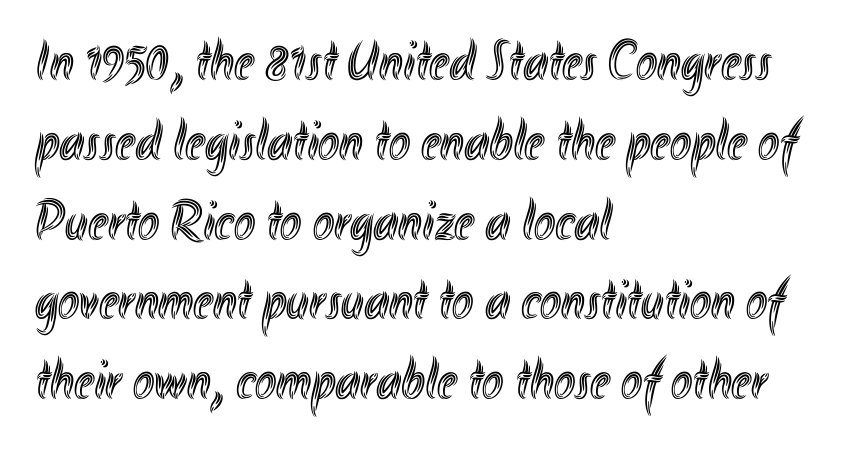
Each new line begins a customary step beneath the previous one. The face used here is proportionally spaced, like ordinary book or web type. The passage shown is not underscored anywhere. Nobody touched the tracking dial on this one.
